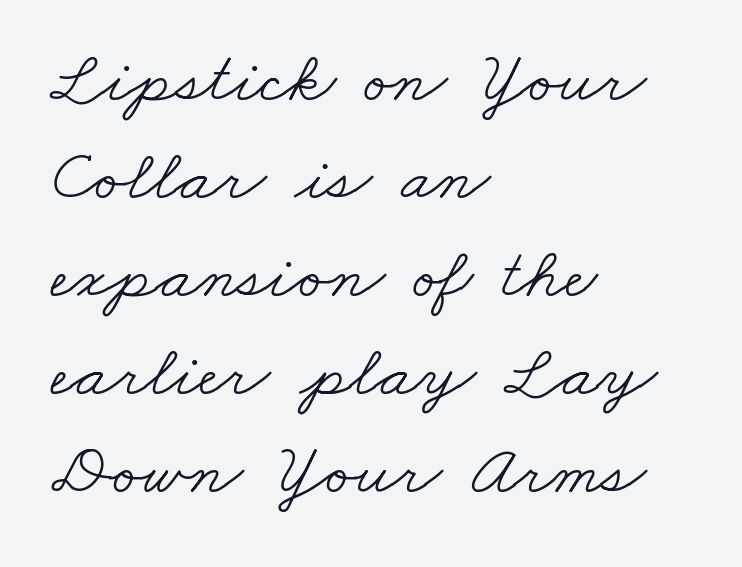
The image shows 72 px light, wide serif type; set left-aligned, normal line spacing (1.36x), normal letter spacing, not underlined; low stroke contrast and a small x-height.
